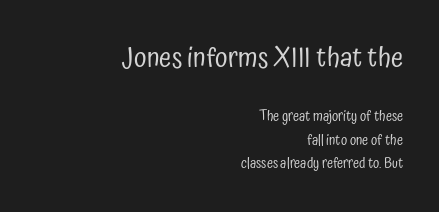
{"serif": "no", "italic": "no", "bold": "no", "weight": "regular", "width": "condensed", "stroke_contrast": "low", "x_height": "medium", "monospaced": "no", "underline": "no", "align": "right", "line_spacing": "normal", "line_spacing_ratio": 1.67, "letter_spacing": "normal", "letter_spacing_em": 0.0, "larger_block": "first", "size_ratio": 2.0, "glyph_px": 28}
